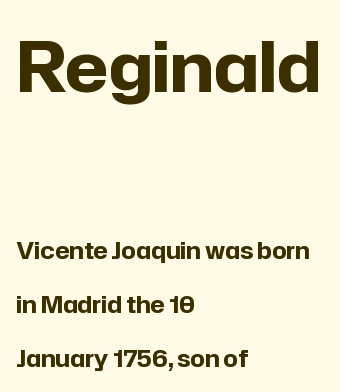
Q: Is the text bold? A: Yes.
Q: Is the text italic (slanted)? A: No, it is upright.
Q: Is the typeface a serif or a sans-serif typeface? A: Sans-serif.
Q: Is the text underlined? A: No.
Q: How is the paragraph aligned? A: Left-aligned.
Q: Is the spacing between letters normal or unusually wide? A: Normal.
Q: Is the spacing between lines tight, normal or loose? A: Loose.
Q: Which block of text is set in a larger size, the first (top) or the second (bottom)? A: The first (top) one.
Q: Width (condensed, normal, or wide)? A: Normal.
Q: Stroke contrast? A: Low.
Q: x-height? A: Medium.
Q: Monospaced? A: No.
